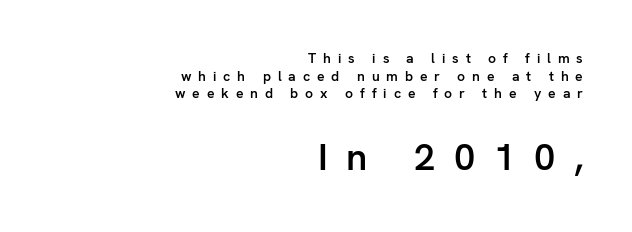
{"serif": "no", "italic": "no", "bold": "semi", "weight": "semibold", "width": "normal", "stroke_contrast": "low", "x_height": "medium", "monospaced": "no", "underline": "no", "align": "right", "line_spacing": "normal", "line_spacing_ratio": 1.26, "letter_spacing": "wide", "letter_spacing_em": 0.49, "larger_block": "second", "size_ratio": 2.71, "glyph_px": 38}
